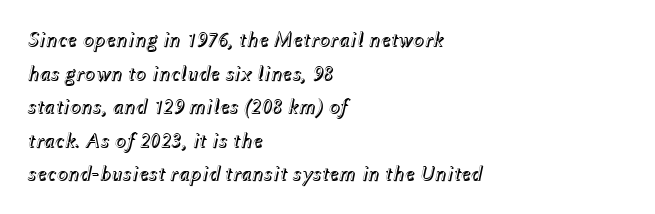
{"italic": "yes", "lean": "right", "slant_degrees": 12, "underline": "no", "align": "left", "line_spacing": "normal", "line_spacing_ratio": 1.6, "letter_spacing": "normal", "letter_spacing_em": 0.0, "glyph_px": 21}
